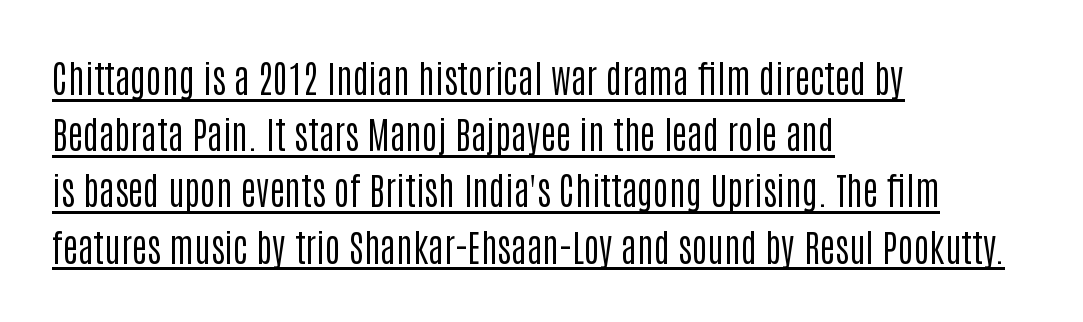
The image shows 37 px regular-weight, condensed sans-serif type, upright; set left-aligned, normal line spacing (1.52x), normal letter spacing, underlined; low stroke contrast and a large x-height.
